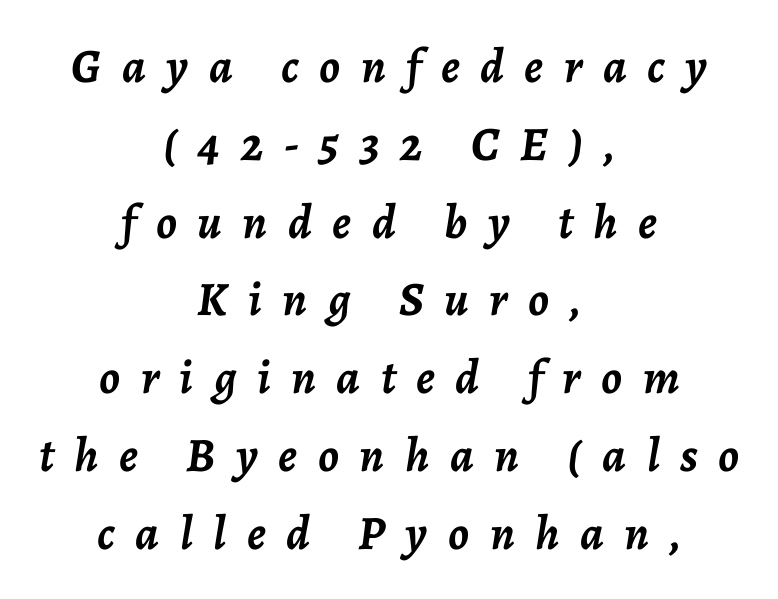
Q: Is the text bold? A: Yes.
Q: Is the text italic (slanted)? A: Yes, it leans right by about 7 degrees.
Q: Is the text underlined? A: No.
Q: How is the paragraph aligned? A: Centered.
Q: Is the spacing between letters normal or unusually wide? A: Unusually wide.
Q: Is the spacing between lines tight, normal or loose? A: Normal.
Q: Width (condensed, normal, or wide)? A: Normal.
Q: Stroke contrast? A: Low.
Q: x-height? A: Medium.
Q: Monospaced? A: No.
